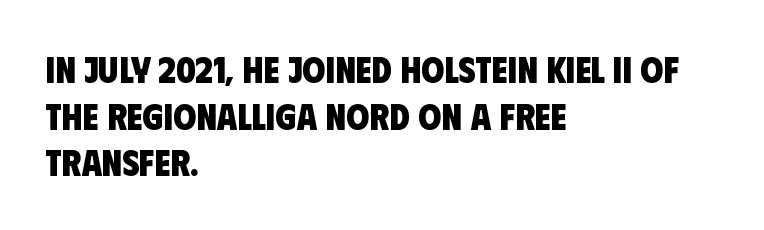
{"serif": "no", "bold": "yes", "weight": "heavy", "width": "condensed", "stroke_contrast": "low", "x_height": "large", "monospaced": "no", "underline": "no", "align": "left", "line_spacing": "normal", "line_spacing_ratio": 1.26, "letter_spacing": "normal", "letter_spacing_em": 0.0, "glyph_px": 37}
